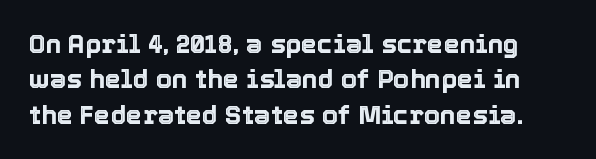
Q: Is the text italic (slanted)? A: No, it is upright.
Q: Is the text underlined? A: No.
Q: Is the spacing between letters normal or unusually wide? A: Normal.
Q: Is the spacing between lines tight, normal or loose? A: Normal.
